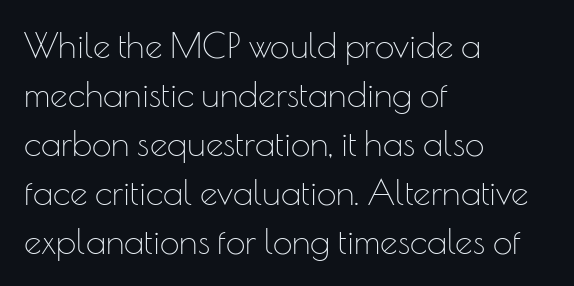
Q: Is the text bold? A: No.
Q: Is the text italic (slanted)? A: No, it is upright.
Q: Is the typeface a serif or a sans-serif typeface? A: Sans-serif.
Q: Is the text underlined? A: No.
Q: How is the paragraph aligned? A: Left-aligned.
Q: Is the spacing between letters normal or unusually wide? A: Normal.
Q: Is the spacing between lines tight, normal or loose? A: Normal.
Q: Width (condensed, normal, or wide)? A: Normal.
Q: Stroke contrast? A: Low.
Q: x-height? A: Small.
Q: Monospaced? A: No.
